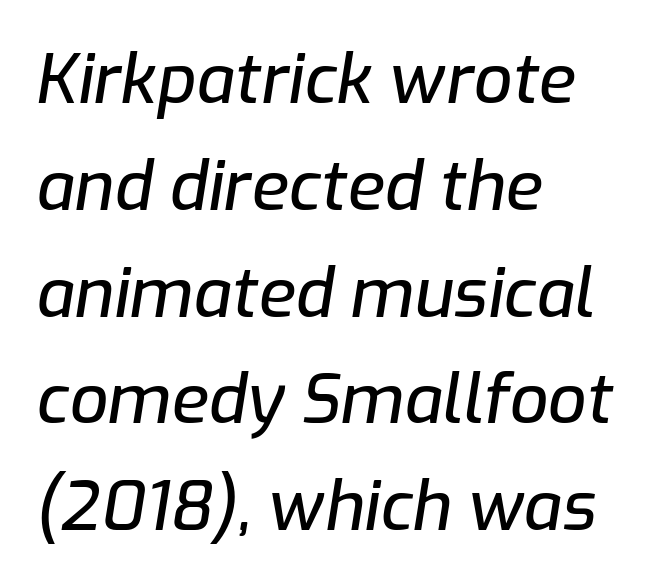
The image shows 68 px text type, italic (leaning right); set left-aligned, normal line spacing (1.57x), normal letter spacing, not underlined; low stroke contrast and a medium x-height.
